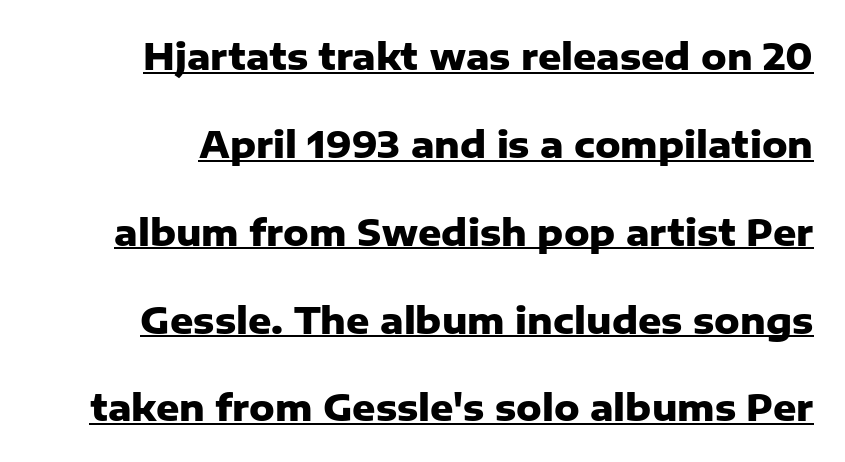
{"serif": "no", "italic": "no", "bold": "yes", "weight": "heavy", "width": "normal", "stroke_contrast": "low", "x_height": "medium", "monospaced": "no", "underline": "yes", "line_spacing": "loose", "line_spacing_ratio": 2.44, "letter_spacing": "normal", "letter_spacing_em": 0.0, "glyph_px": 36}
